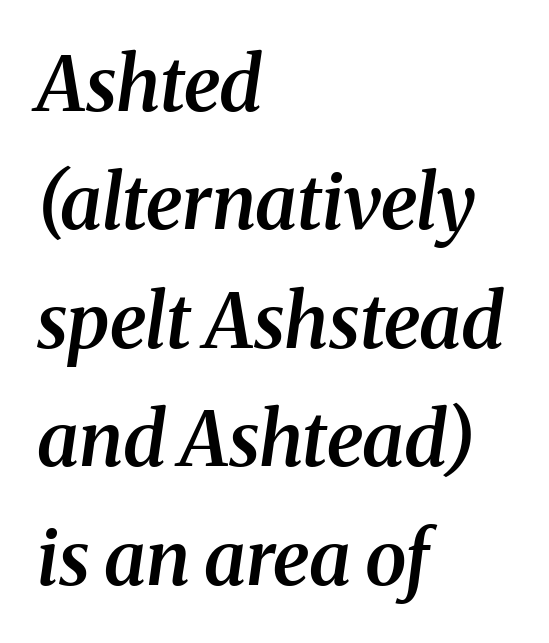
The image shows 75 px semibold serif type, italic (leaning right); set left-aligned, normal line spacing (1.58x), normal letter spacing, not underlined; medium stroke contrast and a medium x-height.
